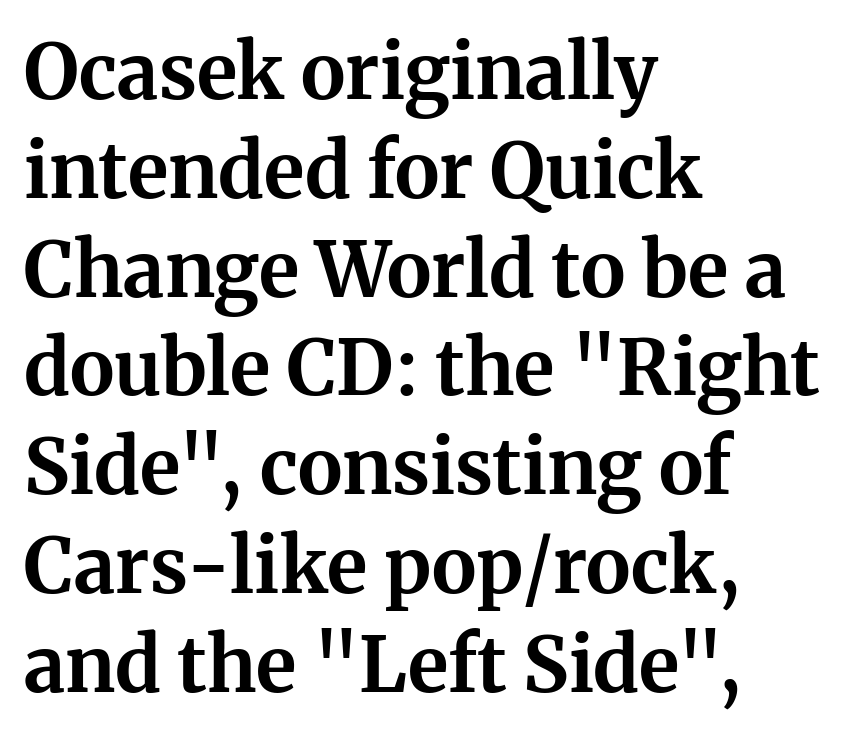
Proportional: the letters do not fall into vertical columns. Compared with a centered layout, this one pins lines to the left instead. Typesetter's note: full bold, strokes at maximum text heaviness. How are the letters spaced? Ordinarily, with no added tracking.
